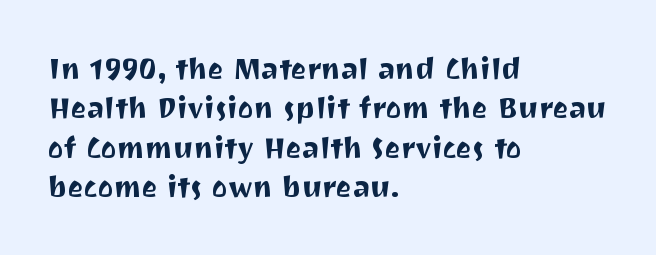
{"serif": "no", "italic": "no", "width": "normal", "stroke_contrast": "medium", "x_height": "medium", "monospaced": "no", "underline": "no", "align": "left", "line_spacing": "normal", "line_spacing_ratio": 1.31, "letter_spacing": "normal", "letter_spacing_em": 0.0, "glyph_px": 30}
